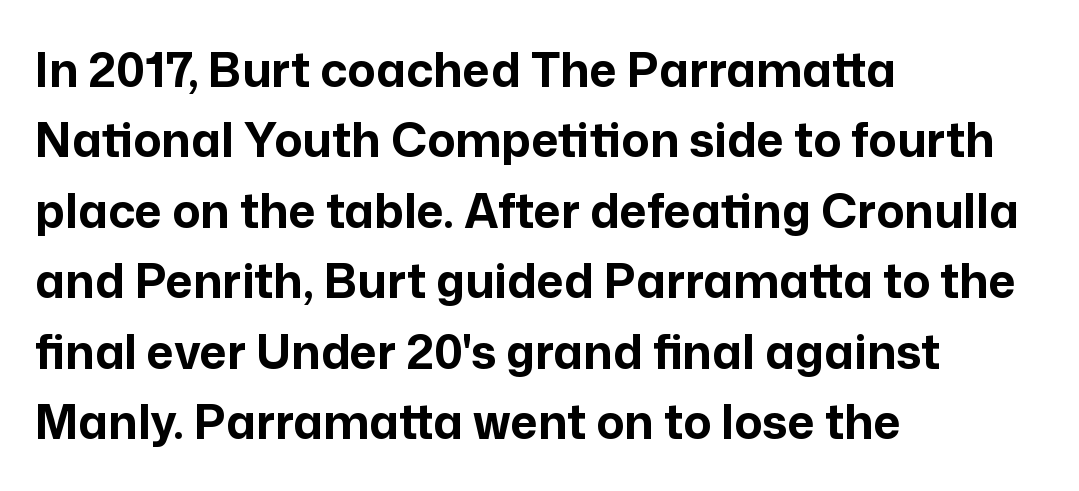
Q: Is the text bold? A: Yes.
Q: Is the text italic (slanted)? A: No, it is upright.
Q: Is the typeface a serif or a sans-serif typeface? A: Sans-serif.
Q: Is the text underlined? A: No.
Q: How is the paragraph aligned? A: Left-aligned.
Q: Is the spacing between letters normal or unusually wide? A: Normal.
Q: Is the spacing between lines tight, normal or loose? A: Normal.
Q: Width (condensed, normal, or wide)? A: Normal.
Q: Stroke contrast? A: Low.
Q: x-height? A: Medium.
Q: Monospaced? A: No.
